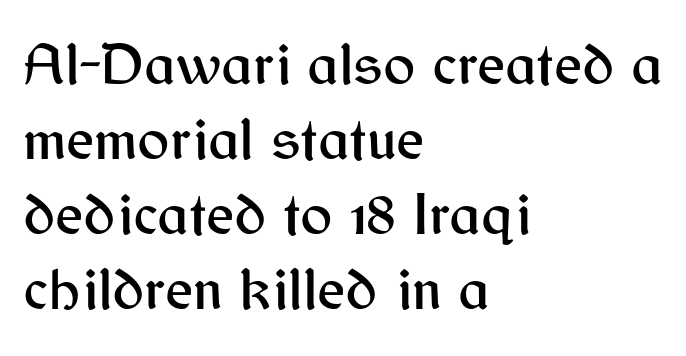
The image shows 60 px sans-serif type, upright; set left-aligned, normal line spacing (1.25x), normal letter spacing, not underlined; medium stroke contrast and a medium x-height.
